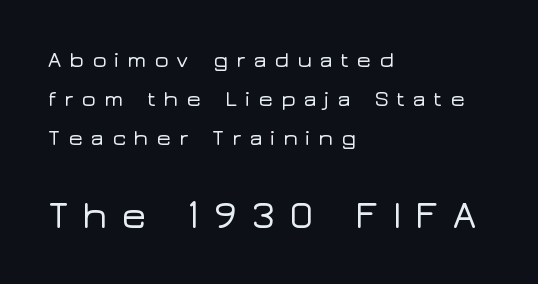
{"serif": "no", "italic": "no", "width": "wide", "stroke_contrast": "low", "x_height": "medium", "monospaced": "no", "underline": "no", "align": "left", "line_spacing_ratio": 1.78, "letter_spacing": "wide", "letter_spacing_em": 0.34, "larger_block": "second", "size_ratio": 1.73, "glyph_px": 38}
